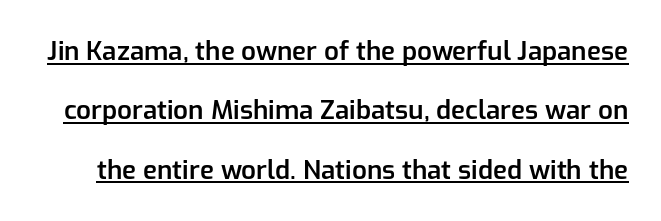
No italicization has been applied; the sample stays upright. The type is set solid horizontally, with unmodified tracking. A semibold gives these letters moderate extra thickness, short of bold. A typesetter would call this leading open, well beyond the default.
